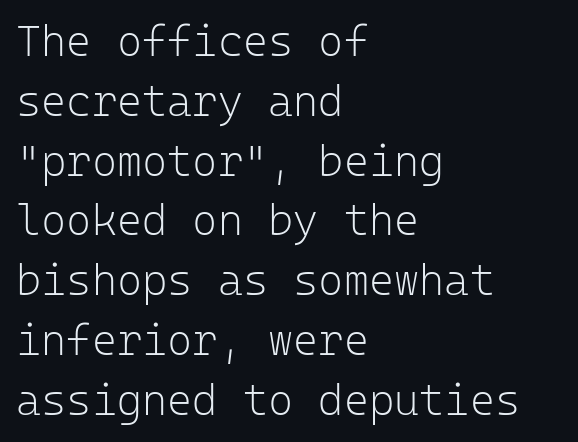
The image shows 43 px light sans-serif type, upright, monospaced; set left-aligned, normal line spacing (1.39x), normal letter spacing, not underlined; low stroke contrast and a medium x-height.
